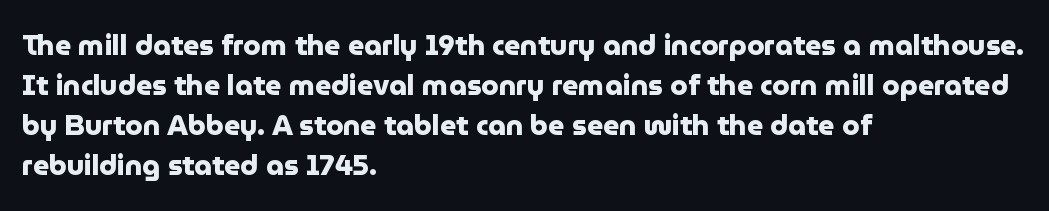
Q: Is the text bold? A: Yes.
Q: Is the text italic (slanted)? A: No, it is upright.
Q: Is the typeface a serif or a sans-serif typeface? A: Sans-serif.
Q: Is the text underlined? A: No.
Q: How is the paragraph aligned? A: Left-aligned.
Q: Is the spacing between letters normal or unusually wide? A: Normal.
Q: Is the spacing between lines tight, normal or loose? A: Normal.
Q: Width (condensed, normal, or wide)? A: Normal.
Q: Stroke contrast? A: Low.
Q: x-height? A: Medium.
Q: Monospaced? A: No.
